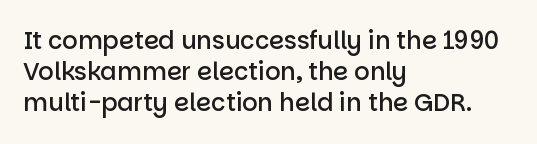
Q: Is the text bold? A: Semi-bold.
Q: Is the text italic (slanted)? A: No, it is upright.
Q: Is the text underlined? A: No.
Q: How is the paragraph aligned? A: Left-aligned.
Q: Is the spacing between letters normal or unusually wide? A: Normal.
Q: Is the spacing between lines tight, normal or loose? A: Normal.
